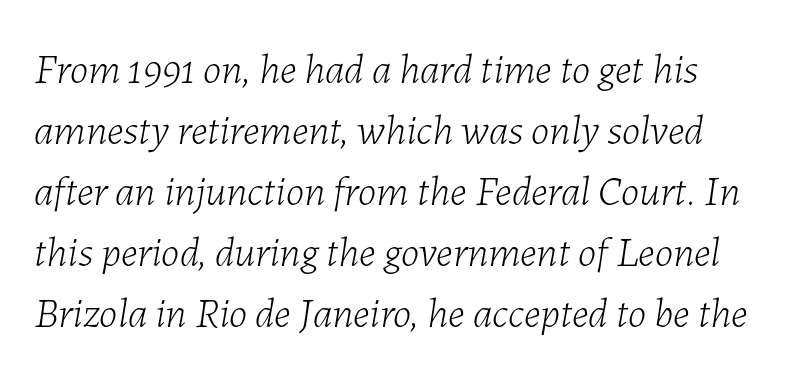
The image shows 42 px light type, italic (leaning right); set normal line spacing (1.45x), normal letter spacing, not underlined; low stroke contrast and a medium x-height.
